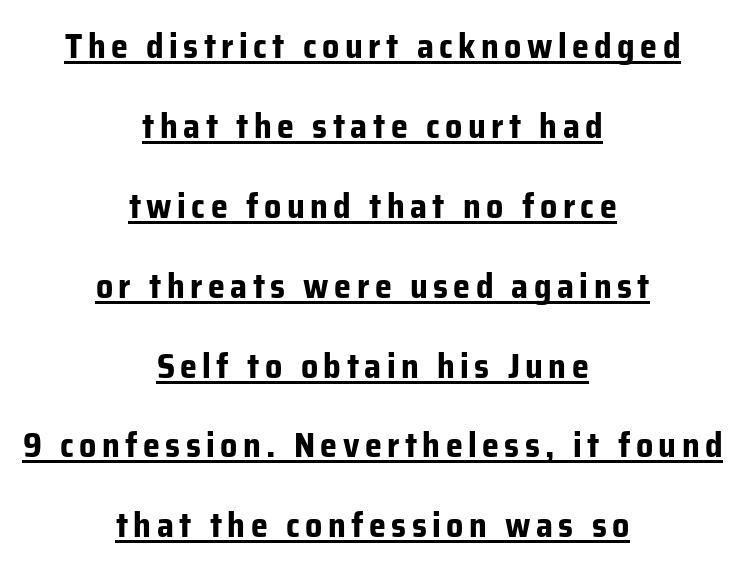
The image shows 34 px bold sans-serif type, upright; set centered, loose line spacing (2.35x), underlined; low stroke contrast and a medium x-height.
